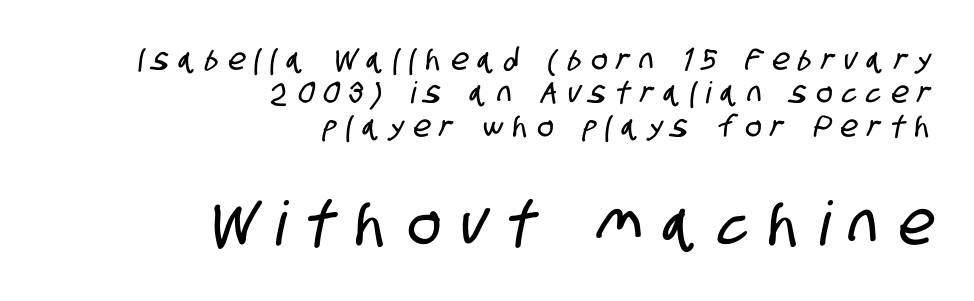
The image shows 61 px condensed sans-serif type; set right-aligned, tight line spacing (1.11x), unusually wide letter spacing (+0.34 em), not underlined; the second (bottom) block is 2.03x larger; low stroke contrast and a large x-height.
